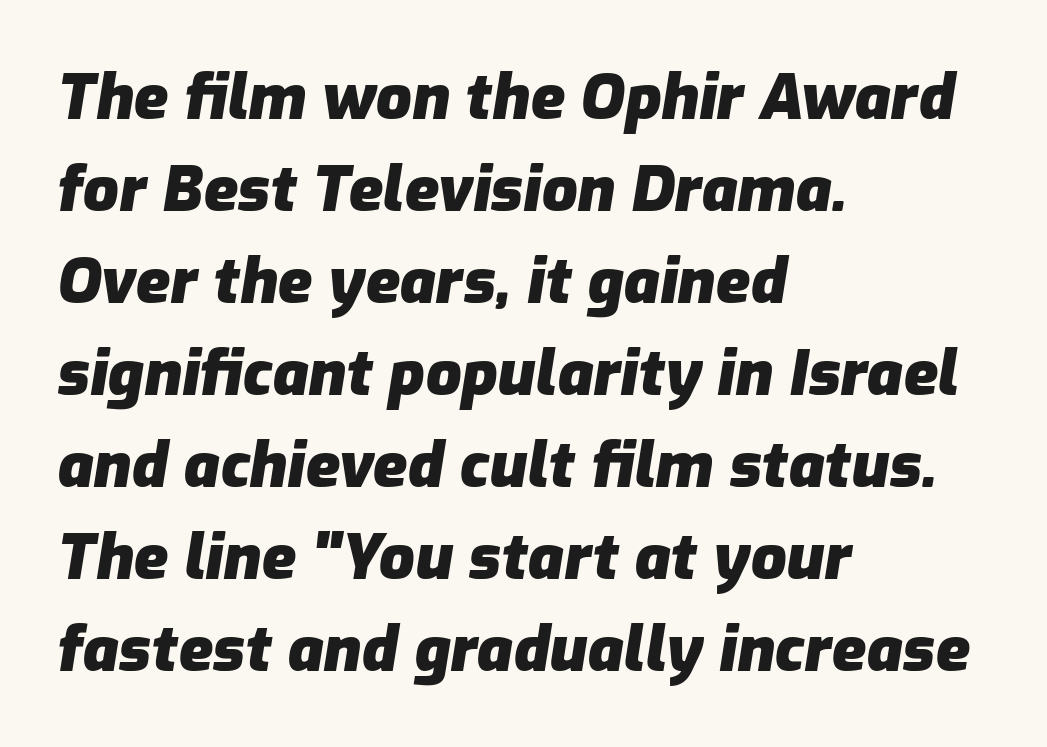
Q: Is the text bold? A: Yes.
Q: Is the text italic (slanted)? A: Yes, it leans right by about 9 degrees.
Q: Is the text underlined? A: No.
Q: How is the paragraph aligned? A: Left-aligned.
Q: Is the spacing between letters normal or unusually wide? A: Normal.
Q: Is the spacing between lines tight, normal or loose? A: Normal.
Q: Width (condensed, normal, or wide)? A: Normal.
Q: Stroke contrast? A: Low.
Q: x-height? A: Medium.
Q: Monospaced? A: No.
